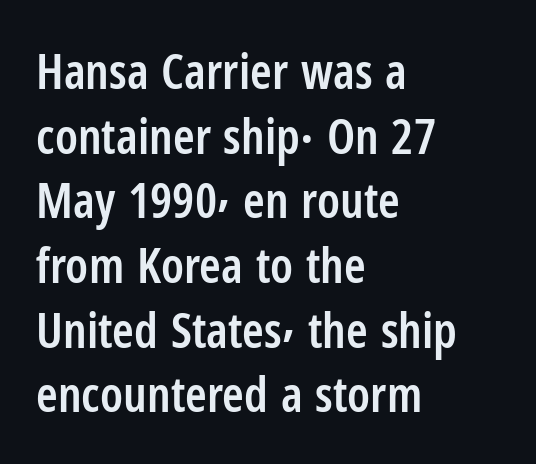
The image shows 49 px semibold, condensed sans-serif type, upright; set left-aligned, normal line spacing (1.32x), normal letter spacing, not underlined; low stroke contrast and a medium x-height.
